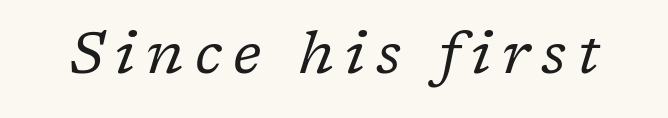
Here the designer chose a conventional face with non-uniform glyph widths. The typography opts for an oblique posture over an upright one. Bare-footed words on every line. The strokes are not fattened; the text isn't bold.
